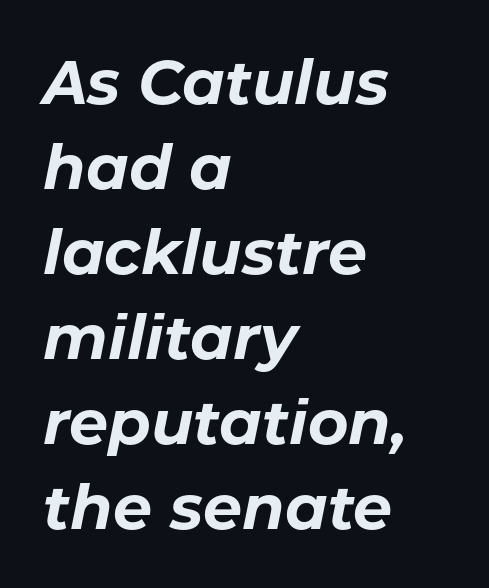
The image shows 62 px bold type, italic (leaning right); set left-aligned, normal line spacing (1.37x), normal letter spacing, not underlined; low stroke contrast and a medium x-height.
